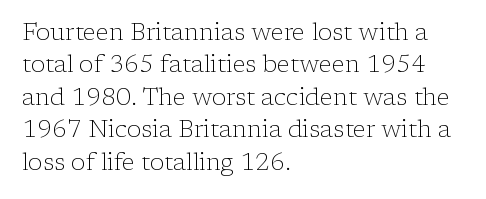
Q: Is the text bold? A: No.
Q: Is the text italic (slanted)? A: No, it is upright.
Q: Is the text underlined? A: No.
Q: How is the paragraph aligned? A: Left-aligned.
Q: Is the spacing between letters normal or unusually wide? A: Normal.
Q: Is the spacing between lines tight, normal or loose? A: Normal.
